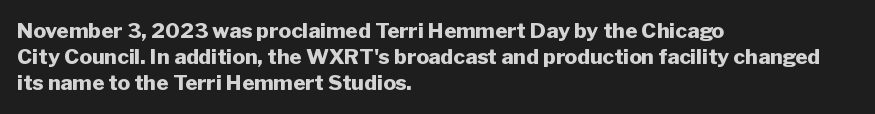
{"italic": "no", "bold": "yes", "underline": "no", "align": "left", "line_spacing_ratio": 1.24, "letter_spacing": "normal", "letter_spacing_em": 0.0, "glyph_px": 21}
